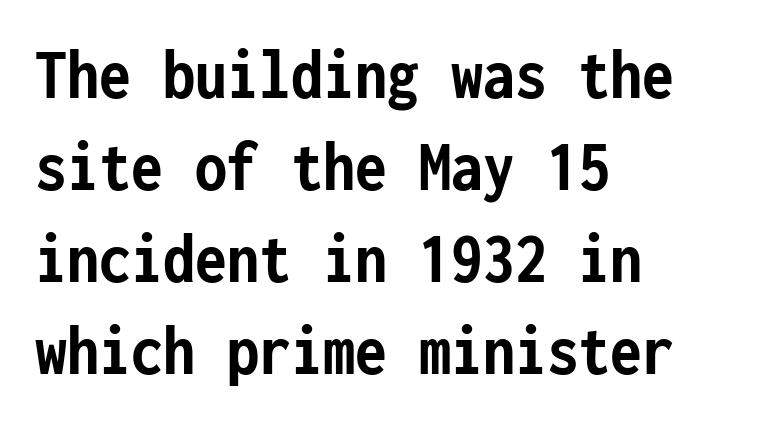
Q: Is the text bold? A: Yes.
Q: Is the text italic (slanted)? A: No, it is upright.
Q: Is the typeface a serif or a sans-serif typeface? A: Sans-serif.
Q: Is the text underlined? A: No.
Q: How is the paragraph aligned? A: Left-aligned.
Q: Is the spacing between letters normal or unusually wide? A: Normal.
Q: Is the spacing between lines tight, normal or loose? A: Normal.
Q: Width (condensed, normal, or wide)? A: Condensed.
Q: Stroke contrast? A: Low.
Q: x-height? A: Medium.
Q: Monospaced? A: Yes.
